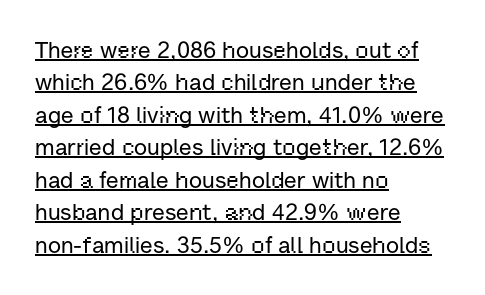
The image shows 23 px text type, upright; set left-aligned, normal line spacing (1.41x), normal letter spacing, underlined.
